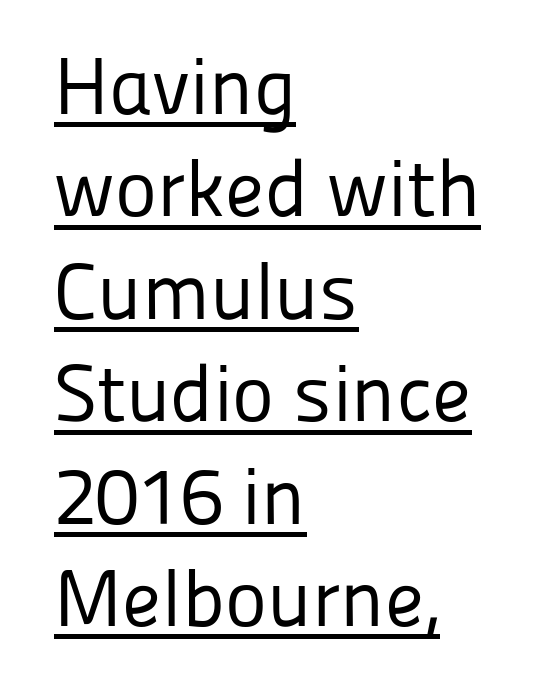
The font's upright variant was chosen for this text. The face used here appears with an underline applied. Spacing between characters is what you'd get straight out of the box. The typesetting does not lean heavy: it is not bold.
